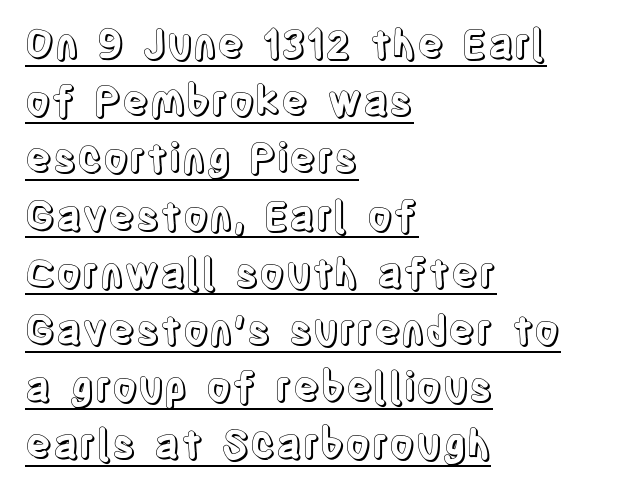
{"italic": "no", "width": "condensed", "x_height": "large", "monospaced": "no", "underline": "yes", "align": "left", "line_spacing": "normal", "line_spacing_ratio": 1.43, "letter_spacing": "normal", "letter_spacing_em": 0.0, "glyph_px": 40}
